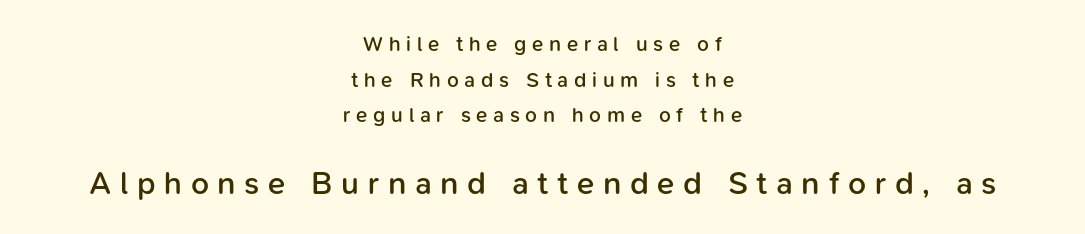
Q: Is the text bold? A: Semi-bold.
Q: Is the text italic (slanted)? A: No, it is upright.
Q: Is the typeface a serif or a sans-serif typeface? A: Sans-serif.
Q: Is the text underlined? A: No.
Q: How is the paragraph aligned? A: Centered.
Q: Is the spacing between letters normal or unusually wide? A: Unusually wide.
Q: Is the spacing between lines tight, normal or loose? A: Normal.
Q: Which block of text is set in a larger size, the first (top) or the second (bottom)? A: The second (bottom) one.
Q: Width (condensed, normal, or wide)? A: Normal.
Q: Stroke contrast? A: Low.
Q: x-height? A: Medium.
Q: Monospaced? A: No.
